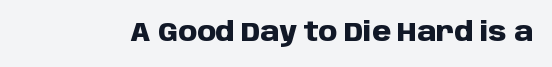
Q: Is the text bold? A: Yes.
Q: Is the text italic (slanted)? A: No, it is upright.
Q: Is the text underlined? A: No.
Q: Is the spacing between letters normal or unusually wide? A: Normal.
